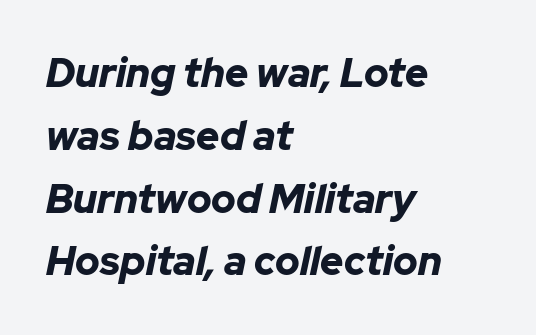
{"italic": "yes", "lean": "right", "slant_degrees": 12, "bold": "yes", "weight": "bold", "width": "normal", "stroke_contrast": "low", "x_height": "medium", "monospaced": "no", "underline": "no", "align": "left", "line_spacing": "normal", "line_spacing_ratio": 1.57, "letter_spacing": "normal", "letter_spacing_em": 0.0, "glyph_px": 40}
